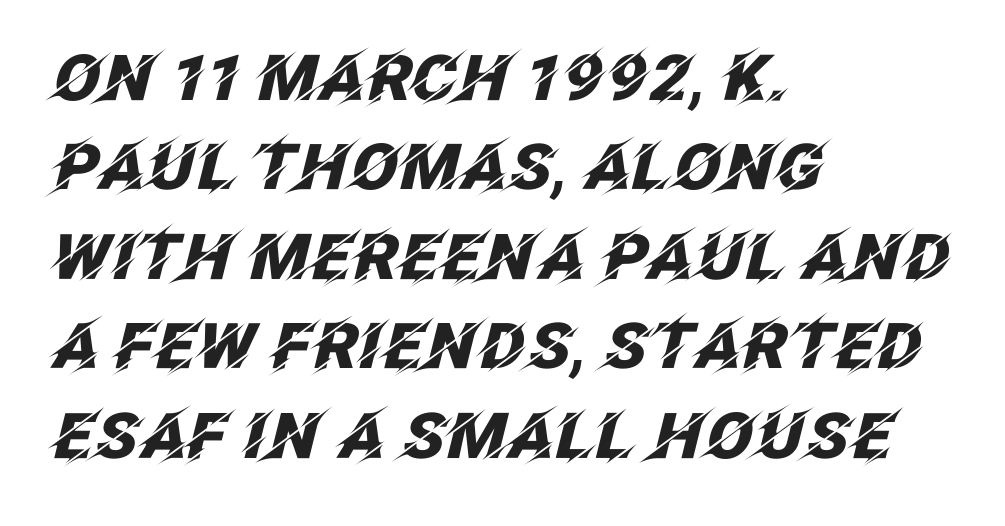
The image shows 63 px heavy type, italic (leaning right); set left-aligned, normal line spacing (1.42x), normal letter spacing, not underlined; low stroke contrast and a large x-height.
